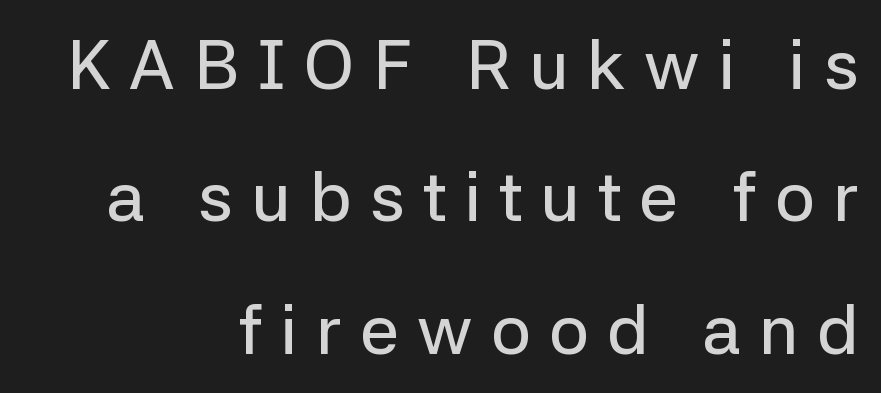
Quick note: not italic, upright. Just letters on the line, the space beneath them empty. The face used here is proportionally spaced, like ordinary book or web type. What kind of face is this? One without serifs — a sans. The letterforms stand isolated, each surrounded by extra space. A flush-right, rag-left setting is used for this passage.
